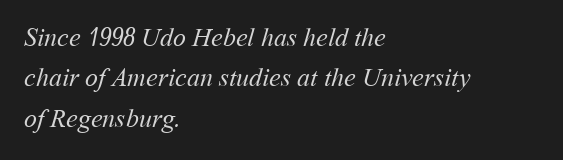
Q: Is the text bold? A: No.
Q: Is the text underlined? A: No.
Q: How is the paragraph aligned? A: Left-aligned.
Q: Is the spacing between letters normal or unusually wide? A: Normal.
Q: Is the spacing between lines tight, normal or loose? A: Normal.
